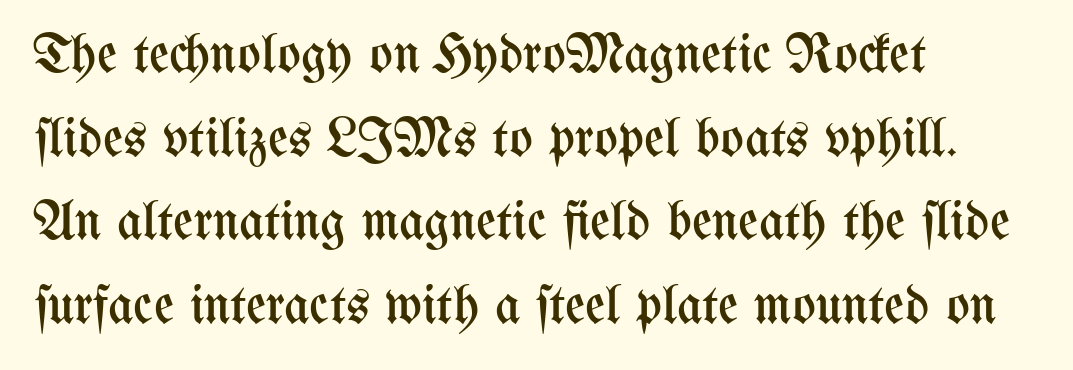
The letters advance in unequal steps, a hallmark of proportional type. Do the letters lean? They stand straight. Quick note: underline off. The vertical gap from one line to the next is medium.
